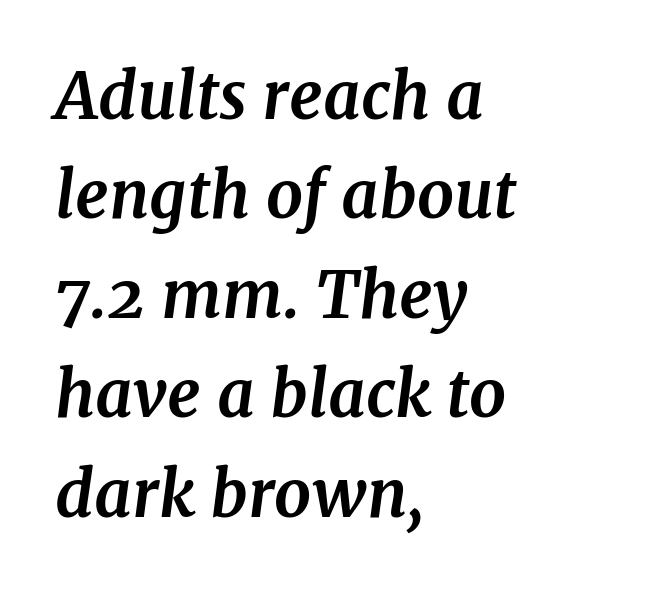
The image shows 65 px bold serif type, italic (leaning right); set left-aligned, normal line spacing (1.53x), normal letter spacing, not underlined; medium stroke contrast and a medium x-height.
